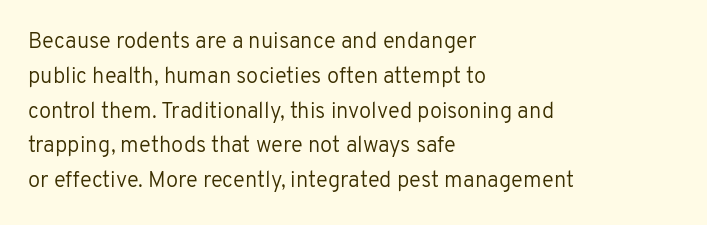
All the whitespace from short lines collects on the right. No extra tracking has been applied to these lines. Characters remain perfectly vertical along every line. The space beneath each line is pristine and unruled. Vertical stems look standard width or narrower in stroke.
